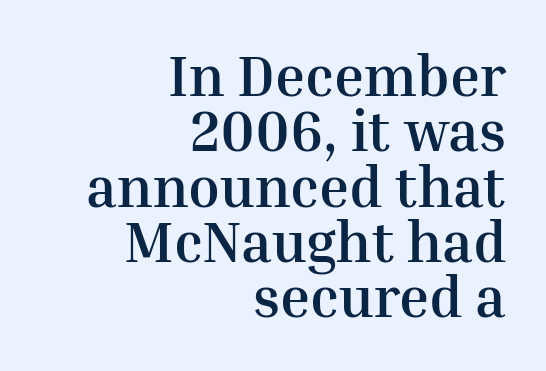
{"serif": "yes", "italic": "no", "bold": "yes", "weight": "semibold", "width": "normal", "stroke_contrast": "medium", "x_height": "medium", "monospaced": "no", "underline": "no", "align": "right", "line_spacing": "tight", "line_spacing_ratio": 0.97, "letter_spacing": "normal", "letter_spacing_em": 0.0, "glyph_px": 57}
